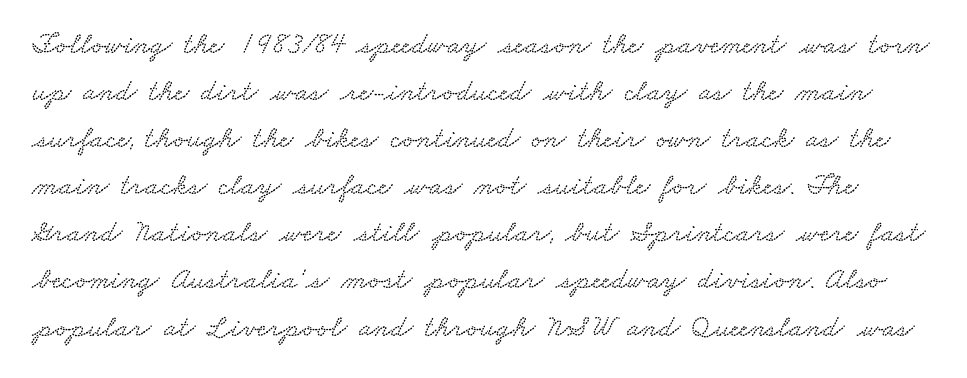
Q: Is the text underlined? A: No.
Q: Is the spacing between letters normal or unusually wide? A: Normal.
Q: Is the spacing between lines tight, normal or loose? A: Normal.
Q: Width (condensed, normal, or wide)? A: Wide.
Q: Stroke contrast? A: Low.
Q: x-height? A: Small.
Q: Monospaced? A: No.
